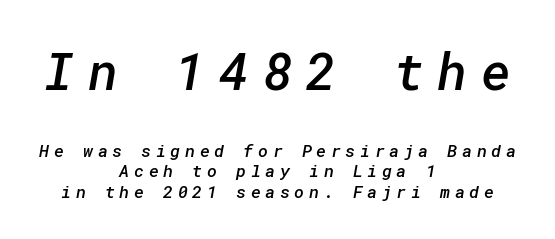
Q: Is the text bold? A: Semi-bold.
Q: Is the typeface a serif or a sans-serif typeface? A: Sans-serif.
Q: Is the text underlined? A: No.
Q: How is the paragraph aligned? A: Centered.
Q: Is the spacing between letters normal or unusually wide? A: Unusually wide.
Q: Which block of text is set in a larger size, the first (top) or the second (bottom)? A: The first (top) one.
Q: Width (condensed, normal, or wide)? A: Normal.
Q: Stroke contrast? A: Low.
Q: x-height? A: Medium.
